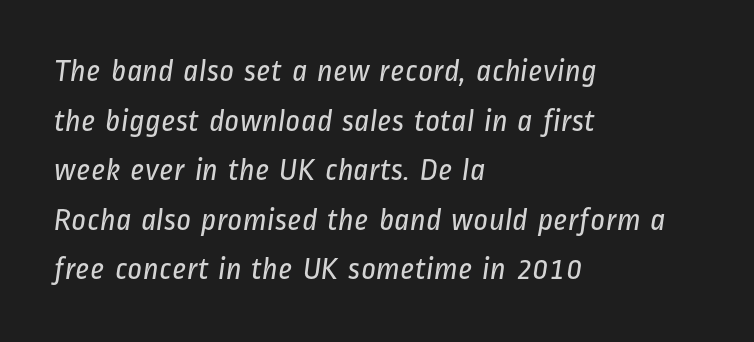
The image shows 32 px regular-weight, condensed sans-serif type; set left-aligned, normal line spacing (1.55x), normal letter spacing, not underlined; low stroke contrast and a medium x-height.
